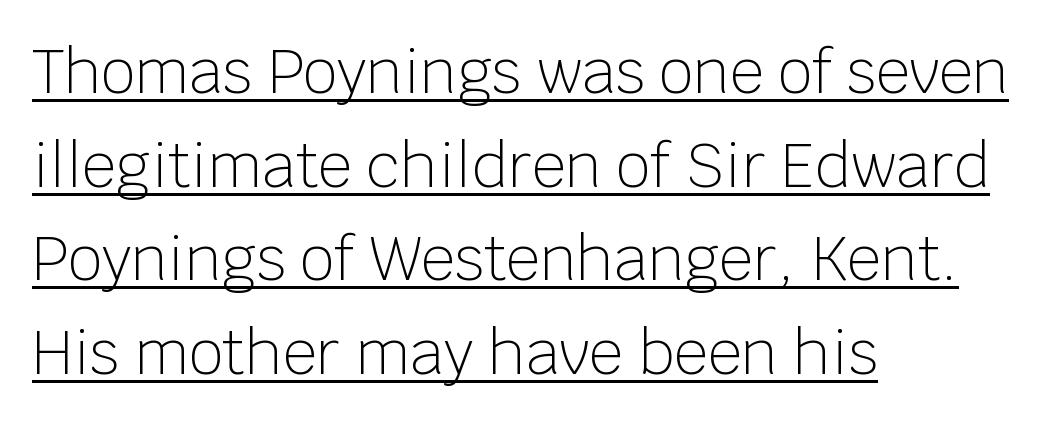
Q: Is the text bold? A: No.
Q: Is the text italic (slanted)? A: No, it is upright.
Q: Is the typeface a serif or a sans-serif typeface? A: Sans-serif.
Q: Is the text underlined? A: Yes.
Q: How is the paragraph aligned? A: Left-aligned.
Q: Is the spacing between letters normal or unusually wide? A: Normal.
Q: Is the spacing between lines tight, normal or loose? A: Normal.
Q: Width (condensed, normal, or wide)? A: Normal.
Q: Stroke contrast? A: Low.
Q: x-height? A: Large.
Q: Monospaced? A: No.
